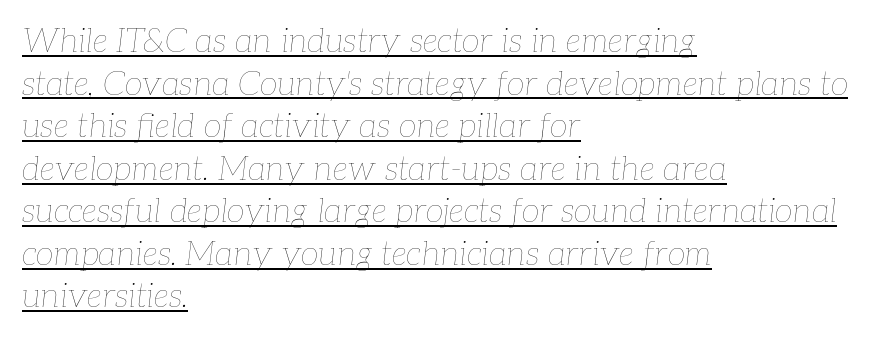
{"italic": "yes", "lean": "right", "slant_degrees": 7, "bold": "no", "weight": "thin", "width": "normal", "stroke_contrast": "low", "x_height": "medium", "monospaced": "no", "underline": "yes", "align": "left", "line_spacing": "normal", "line_spacing_ratio": 1.29, "letter_spacing": "normal", "letter_spacing_em": 0.0, "glyph_px": 33}
